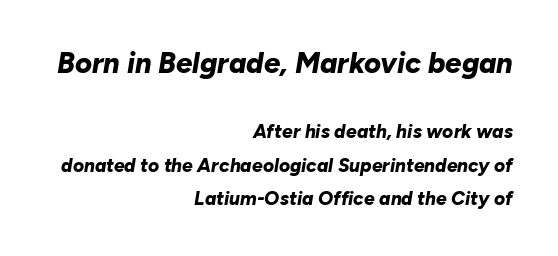
The whole block is typeset with a tilt. The face used here is rendered with its standard letterfit. The block sitting higher on the canvas is the one with enlarged characters. Plenty of ink on the page — the face is bold. Which margin do the lines hug? The right one — the left edge is uneven.
